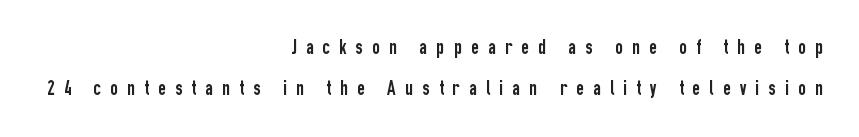
The tracking jumps out immediately: characters are airy and widely separated. The specimen omits any rule beneath the text block's lines. No italicization has been applied; the sample stays upright. Typeset ragged left — the right edge is the straight one. One glance says open: line gaps are wider than usual.
